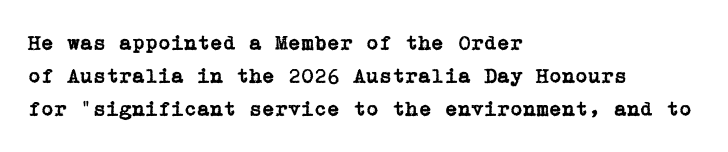
The image shows 21 px text type, upright; set left-aligned, normal line spacing (1.58x), normal letter spacing, not underlined.
